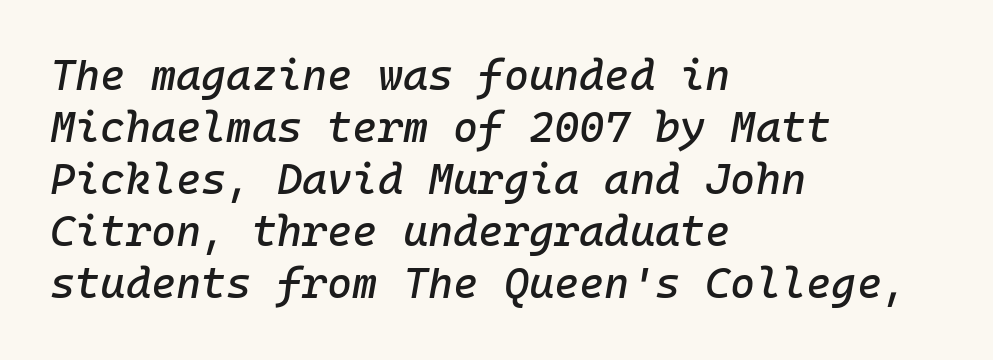
The image shows 43 px text type, italic (leaning right), monospaced; set left-aligned, line spacing 1.21x, normal letter spacing, not underlined; low stroke contrast and a medium x-height.
